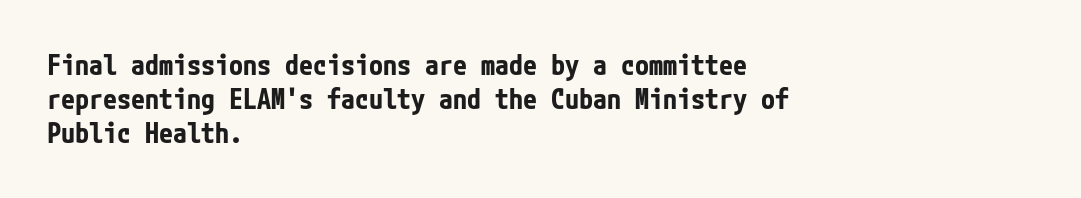
{"serif": "no", "italic": "no", "bold": "yes", "weight": "bold", "width": "condensed", "stroke_contrast": "low", "x_height": "medium", "underline": "no", "align": "left", "line_spacing_ratio": 1.22, "letter_spacing": "normal", "letter_spacing_em": 0.0, "glyph_px": 28}
